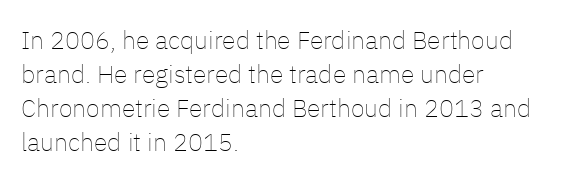
Q: Is the text bold? A: No.
Q: Is the text italic (slanted)? A: No, it is upright.
Q: Is the text underlined? A: No.
Q: How is the paragraph aligned? A: Left-aligned.
Q: Is the spacing between letters normal or unusually wide? A: Normal.
Q: Is the spacing between lines tight, normal or loose? A: Normal.
